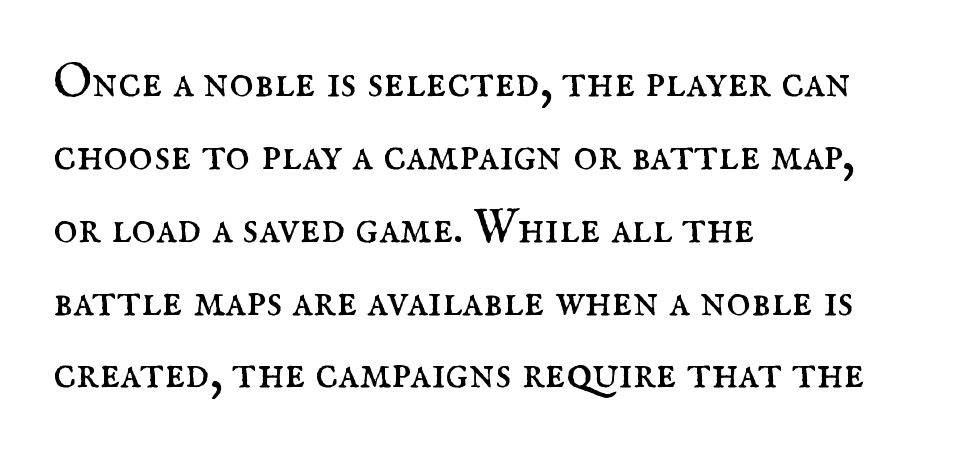
The image shows 47 px regular-weight serif type, upright; set left-aligned, normal line spacing (1.55x), normal letter spacing, not underlined; medium stroke contrast and a small x-height.
